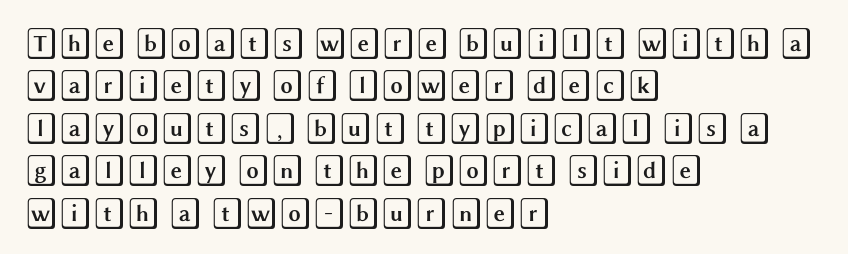
How are the letters spaced? Ordinarily, with no added tracking. Nope, not italic — everything's standing straight. Only glyphs here, with clear space below each row. Reading down the block, your eye returns to a fixed left position each line.
